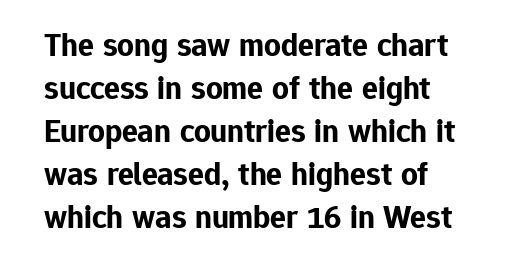
{"serif": "no", "italic": "no", "bold": "yes", "weight": "bold", "width": "normal", "stroke_contrast": "low", "x_height": "medium", "monospaced": "no", "underline": "no", "align": "left", "line_spacing": "normal", "line_spacing_ratio": 1.3, "letter_spacing": "normal", "letter_spacing_em": 0.0, "glyph_px": 33}
